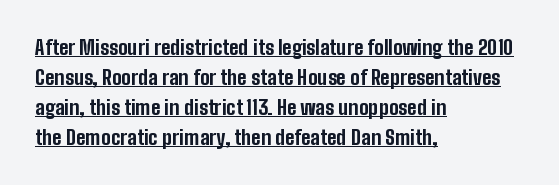
The image shows 20 px bold type, upright; set left-aligned, normal line spacing (1.5x), normal letter spacing, underlined.
